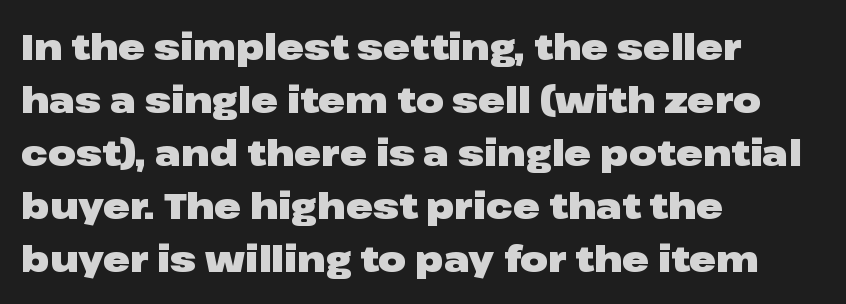
Clear beneath every line of the passage. Is there any slant? The stems are plumb. Baseline-to-baseline distance is the conventional proportion of letter height. Letter spacing: default. Pretty heavy lettering here — definitely bold. This sample is left-justified, so line endings fall wherever the words run out.
